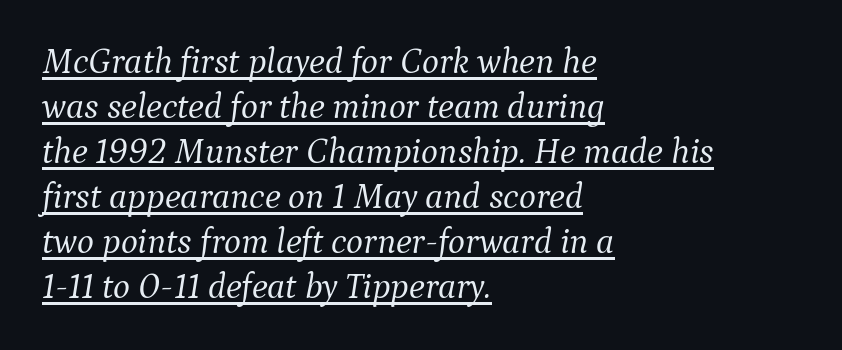
{"serif": "yes", "italic": "yes", "lean": "right", "slant_degrees": 9, "bold": "no", "weight": "light", "width": "normal", "stroke_contrast": "medium", "x_height": "medium", "monospaced": "no", "underline": "yes", "align": "left", "line_spacing": "normal", "line_spacing_ratio": 1.25, "letter_spacing": "normal", "letter_spacing_em": 0.0, "glyph_px": 36}
